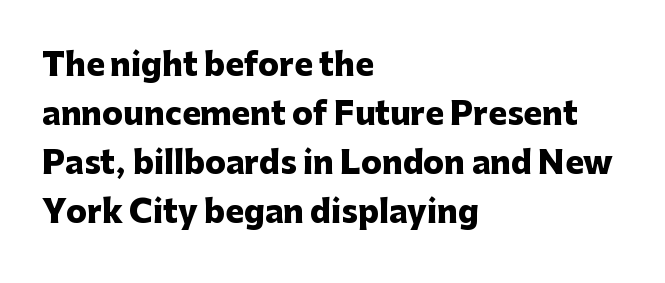
{"serif": "no", "italic": "no", "bold": "yes", "weight": "heavy", "width": "normal", "stroke_contrast": "low", "x_height": "medium", "monospaced": "no", "underline": "no", "align": "left", "line_spacing": "normal", "line_spacing_ratio": 1.58, "letter_spacing": "normal", "letter_spacing_em": 0.0, "glyph_px": 31}
